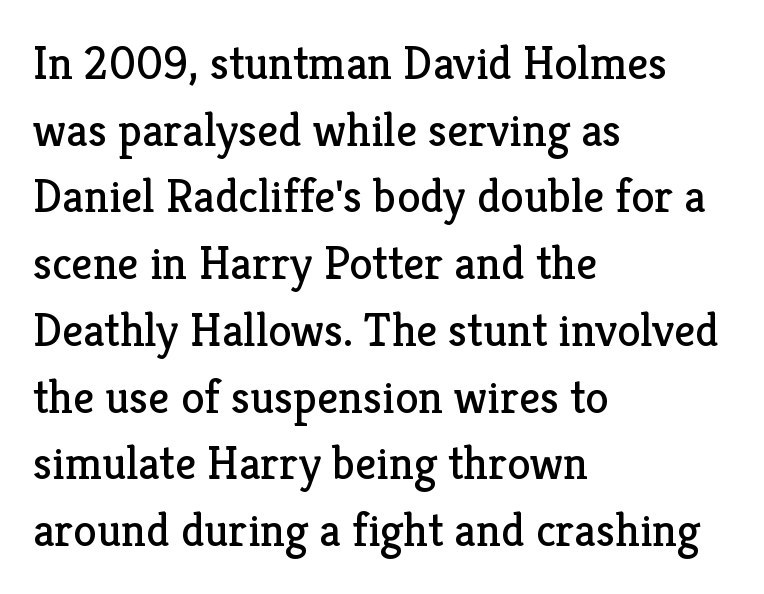
{"serif": "yes", "italic": "no", "bold": "no", "weight": "regular", "width": "normal", "stroke_contrast": "low", "x_height": "medium", "monospaced": "no", "underline": "no", "align": "left", "line_spacing": "normal", "line_spacing_ratio": 1.42, "letter_spacing": "normal", "letter_spacing_em": 0.0, "glyph_px": 47}
